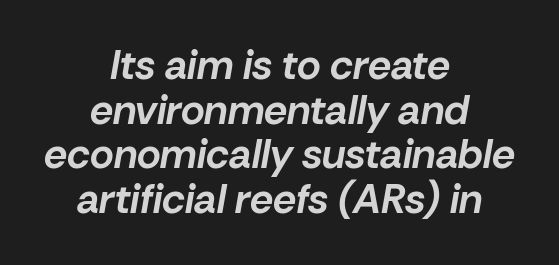
{"italic": "yes", "lean": "right", "slant_degrees": 10, "bold": "yes", "weight": "bold", "width": "normal", "stroke_contrast": "low", "x_height": "medium", "monospaced": "no", "underline": "no", "align": "center", "line_spacing": "tight", "line_spacing_ratio": 1.09, "letter_spacing": "normal", "letter_spacing_em": 0.0, "glyph_px": 41}
